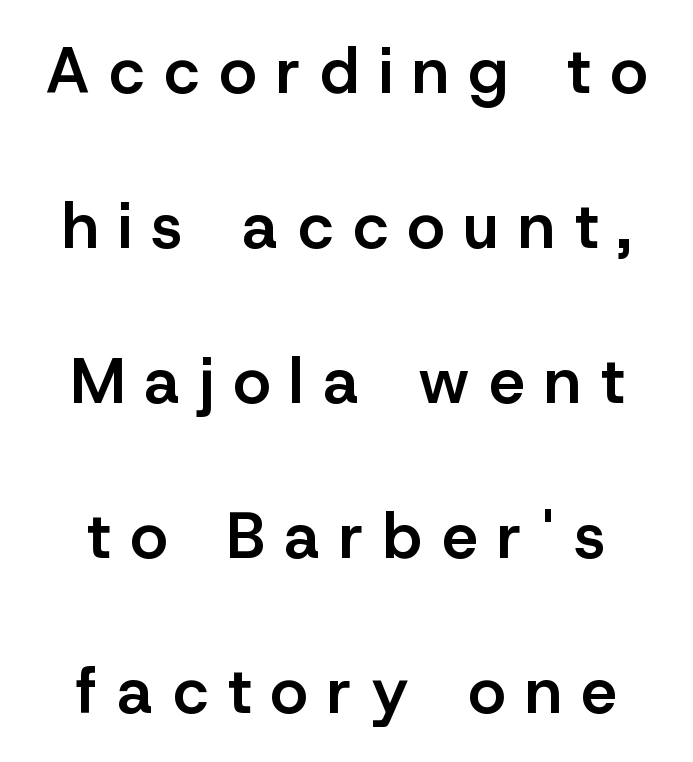
Q: Is the text bold? A: Semi-bold.
Q: Is the text italic (slanted)? A: No, it is upright.
Q: Is the typeface a serif or a sans-serif typeface? A: Sans-serif.
Q: Is the text underlined? A: No.
Q: How is the paragraph aligned? A: Centered.
Q: Is the spacing between letters normal or unusually wide? A: Unusually wide.
Q: Is the spacing between lines tight, normal or loose? A: Loose.
Q: Width (condensed, normal, or wide)? A: Normal.
Q: Stroke contrast? A: Low.
Q: x-height? A: Medium.
Q: Monospaced? A: No.
